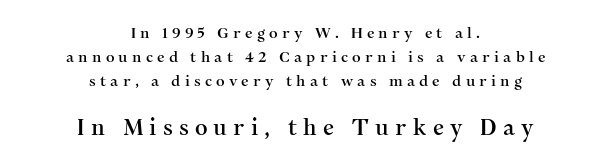
The image shows 22 px text type, upright; set centered, normal line spacing (1.6x), unusually wide letter spacing (+0.28 em), not underlined; the second (bottom) block is 1.47x larger.
